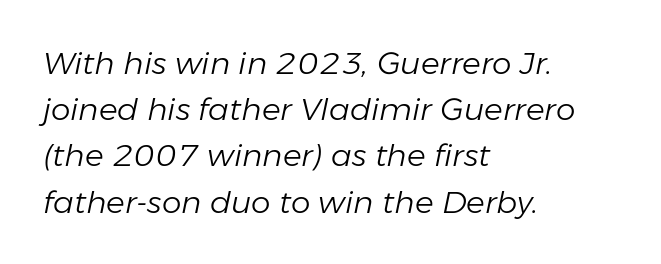
The image shows 31 px light type, italic (leaning right); set left-aligned, normal line spacing (1.49x), normal letter spacing, not underlined; low stroke contrast and a medium x-height.
